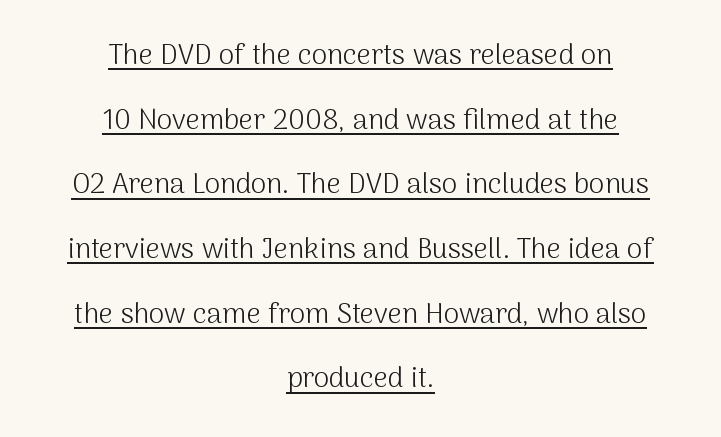
The image shows 28 px light sans-serif type, upright; set centered, loose line spacing (2.31x), normal letter spacing, underlined; medium stroke contrast and a medium x-height.
